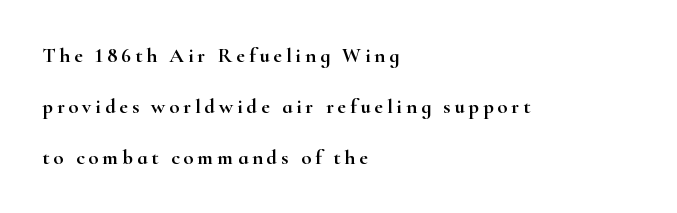
{"italic": "no", "underline": "no", "align": "left", "line_spacing": "loose", "line_spacing_ratio": 2.42, "glyph_px": 21}
